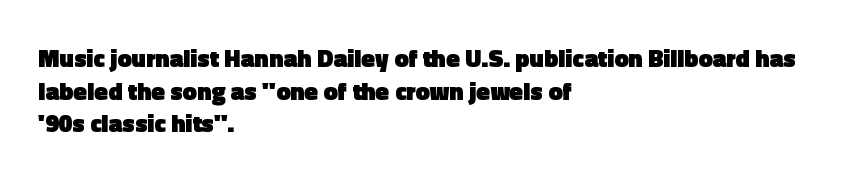
{"italic": "no", "bold": "yes", "underline": "no", "align": "left", "line_spacing": "normal", "line_spacing_ratio": 1.31, "letter_spacing": "normal", "letter_spacing_em": 0.0, "glyph_px": 25}
